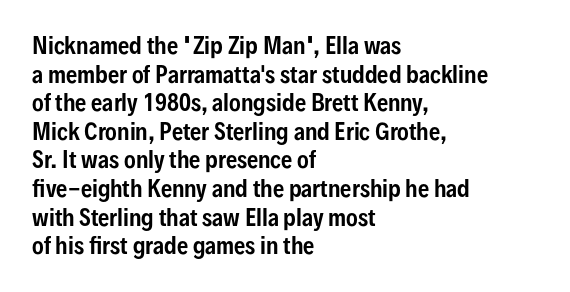
Q: Is the text italic (slanted)? A: No, it is upright.
Q: Is the text underlined? A: No.
Q: How is the paragraph aligned? A: Left-aligned.
Q: Is the spacing between letters normal or unusually wide? A: Normal.
Q: Is the spacing between lines tight, normal or loose? A: Normal.
